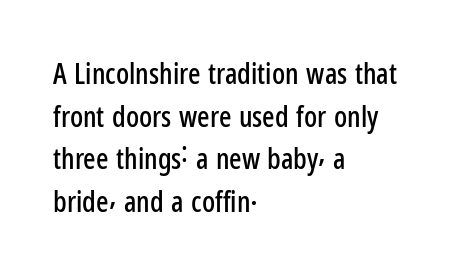
The image shows 29 px condensed sans-serif type, upright; set left-aligned, normal line spacing (1.47x), normal letter spacing, not underlined; low stroke contrast and a medium x-height.
